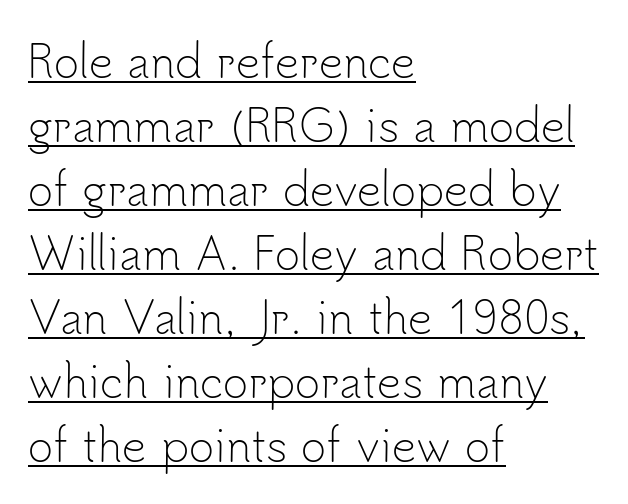
The image shows 43 px light sans-serif type, upright; set left-aligned, normal line spacing (1.49x), normal letter spacing, underlined; low stroke contrast and a small x-height.
